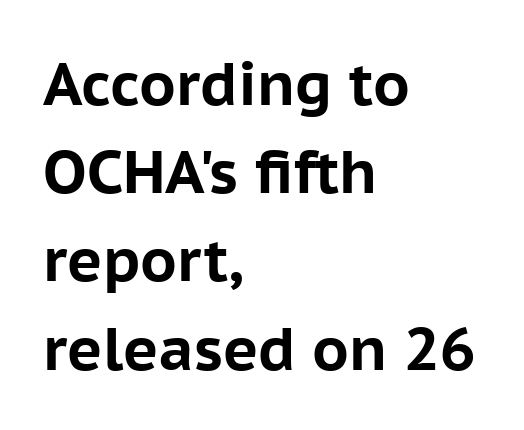
Q: Is the text bold? A: Yes.
Q: Is the text italic (slanted)? A: No, it is upright.
Q: Is the typeface a serif or a sans-serif typeface? A: Sans-serif.
Q: Is the text underlined? A: No.
Q: How is the paragraph aligned? A: Left-aligned.
Q: Is the spacing between letters normal or unusually wide? A: Normal.
Q: Is the spacing between lines tight, normal or loose? A: Normal.
Q: Width (condensed, normal, or wide)? A: Normal.
Q: Stroke contrast? A: Low.
Q: x-height? A: Medium.
Q: Monospaced? A: No.
